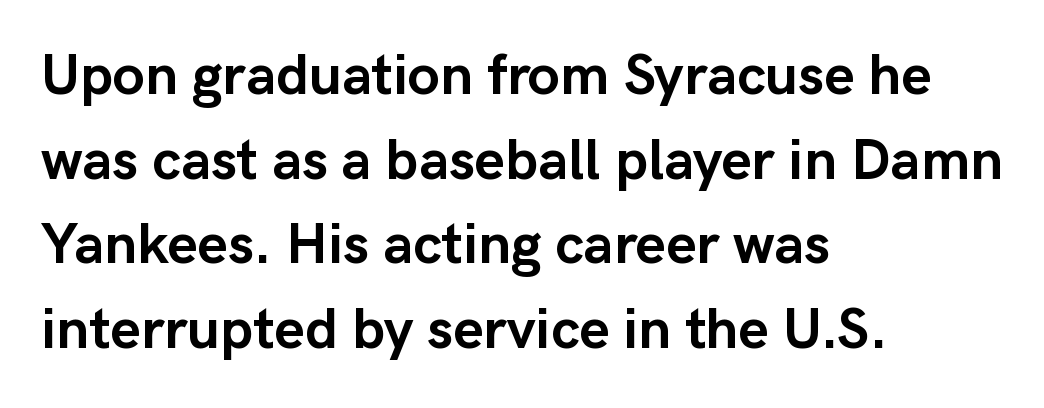
The image shows 58 px semibold sans-serif type, upright; set left-aligned, normal line spacing (1.46x), normal letter spacing, not underlined; low stroke contrast and a medium x-height.
